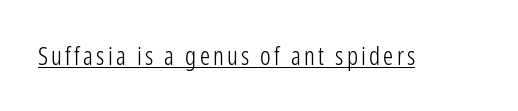
Q: Is the text bold? A: No.
Q: Is the text italic (slanted)? A: No, it is upright.
Q: Is the text underlined? A: Yes.
